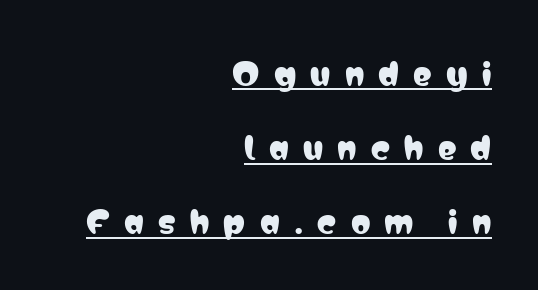
The image shows 31 px condensed sans-serif type, upright; set right-aligned, loose line spacing (2.39x), unusually wide letter spacing (+0.46 em), underlined; low stroke contrast and a medium x-height.
